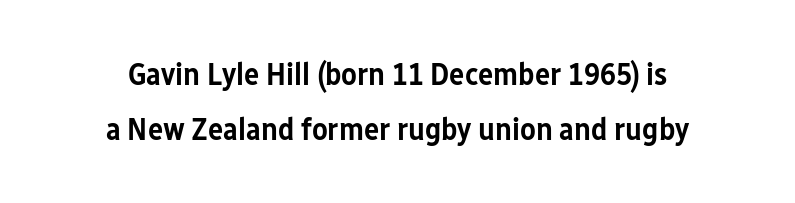
The space directly below the letters is spotless. Does the type have serifs? No, each stem ends abruptly. Nothing unusual about the tracking: characters are spaced as the font intends. Both edges are ragged and mirror each other, which tells us the setting is centered. A typesetter would call this proportional, since set widths differ per character.
